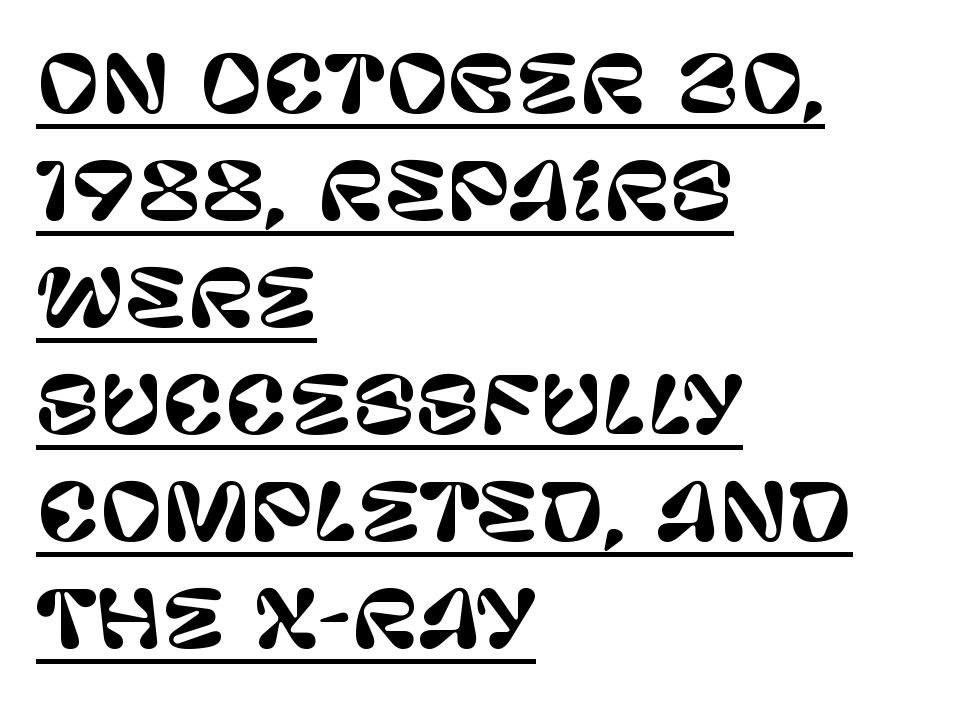
{"serif": "no", "width": "normal", "stroke_contrast": "low", "x_height": "large", "monospaced": "no", "underline": "yes", "align": "left", "line_spacing": "normal", "line_spacing_ratio": 1.39, "letter_spacing": "normal", "letter_spacing_em": 0.0, "glyph_px": 77}
